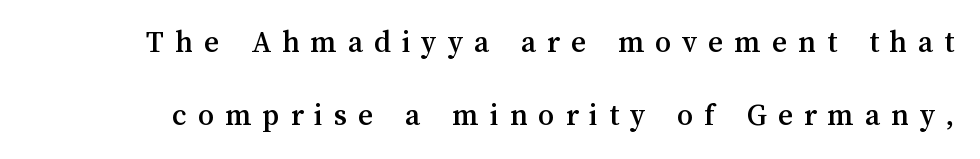
This rendering widens character spacing well past its baseline value. Widely set lines give the paragraph a tall, airy silhouette. Anything drawn beneath the words? Only blank space. Looks like regular typesetting: each glyph gets only the width it needs.
